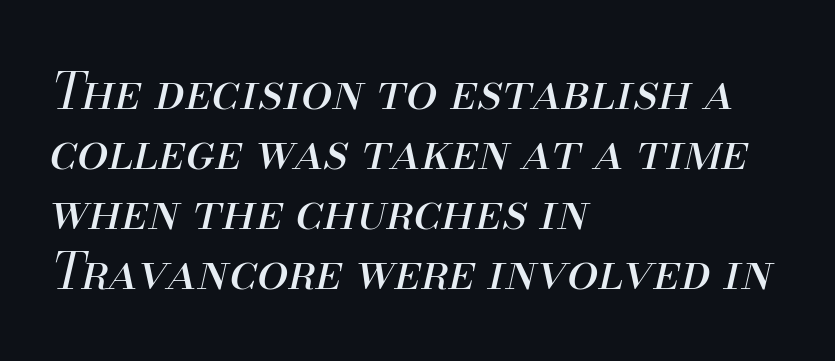
Yep, that's italic — everything's leaning. Weight class: somewhere from thin through regular. A typesetter would call this zero additional tracking. Think of a printed novel: that variable character pitch is what you see here.
